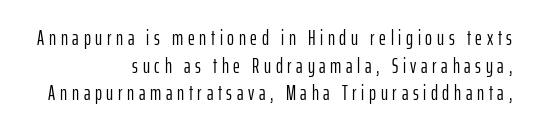
Q: Is the text bold? A: No.
Q: Is the text italic (slanted)? A: No, it is upright.
Q: Is the text underlined? A: No.
Q: How is the paragraph aligned? A: Right-aligned.
Q: Is the spacing between letters normal or unusually wide? A: Unusually wide.
Q: Is the spacing between lines tight, normal or loose? A: Normal.
